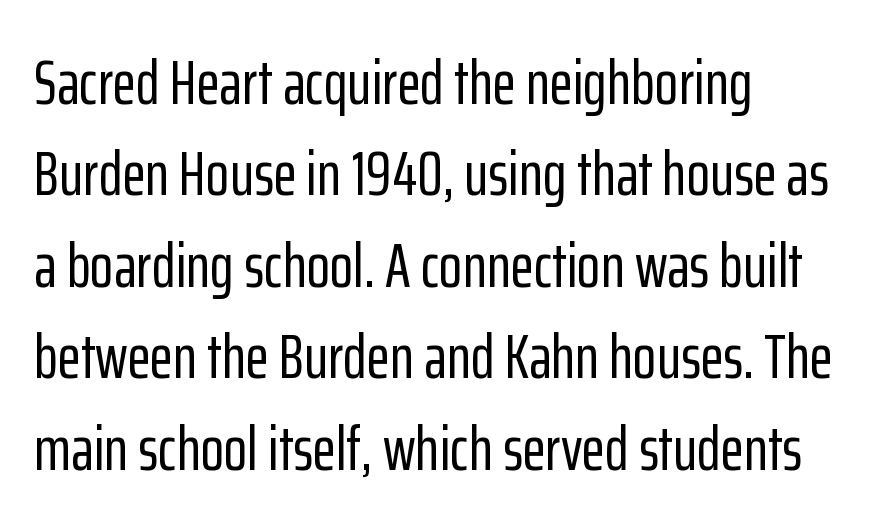
{"serif": "no", "italic": "no", "width": "condensed", "stroke_contrast": "low", "x_height": "medium", "monospaced": "no", "underline": "no", "align": "left", "line_spacing": "normal", "line_spacing_ratio": 1.5, "letter_spacing": "normal", "letter_spacing_em": 0.0, "glyph_px": 61}
